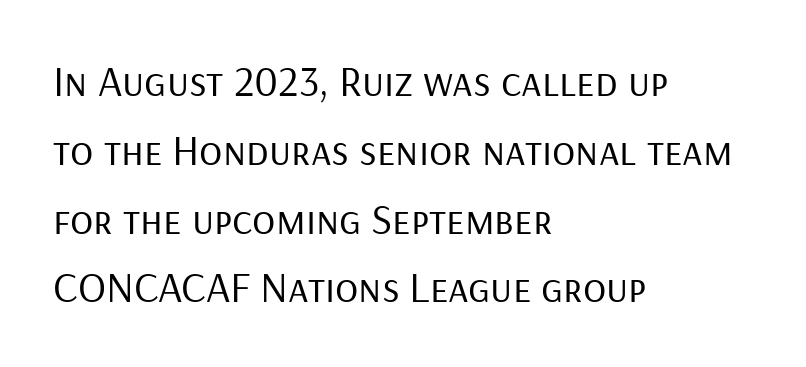
Bold? No — there's no thickening of the strokes. Where is the straight margin? On the left. Nope, no serifs anywhere on these letters. The font's upright variant was chosen for this text.
